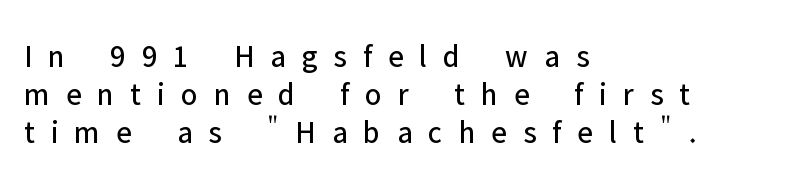
The gaps between neighbouring characters are conspicuously large. Line starts are locked; line ends wander. The characters display no serif detailing; their extremities are plain. Spacing verdict: proportional, widths tailored to each character. The strokes are not fattened; the text isn't bold.
